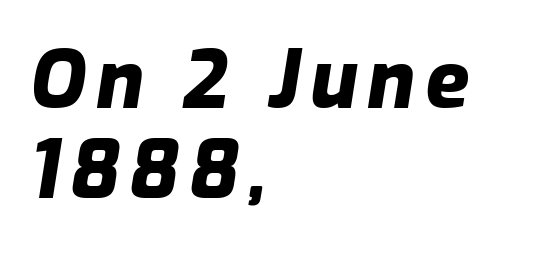
Q: Is the text bold? A: Yes.
Q: Is the text italic (slanted)? A: Yes, it leans right by about 9 degrees.
Q: Is the text underlined? A: No.
Q: How is the paragraph aligned? A: Left-aligned.
Q: Is the spacing between lines tight, normal or loose? A: Tight.
Q: Width (condensed, normal, or wide)? A: Normal.
Q: Stroke contrast? A: Low.
Q: x-height? A: Medium.
Q: Monospaced? A: No.
